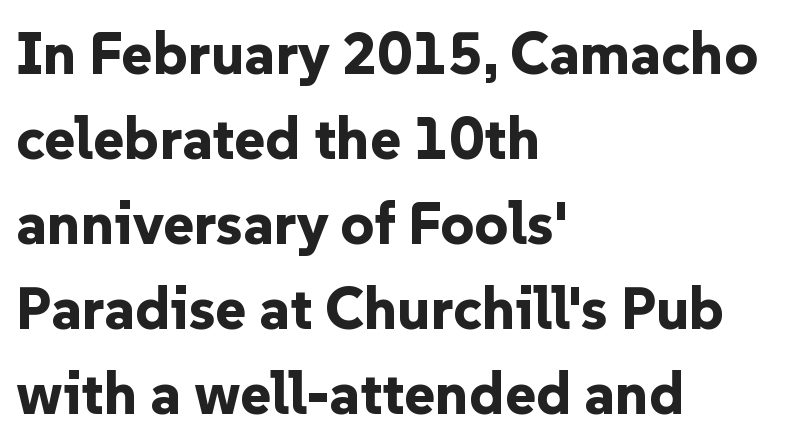
The image shows 59 px bold sans-serif type, upright; set left-aligned, normal line spacing (1.44x), normal letter spacing, not underlined; low stroke contrast and a medium x-height.
